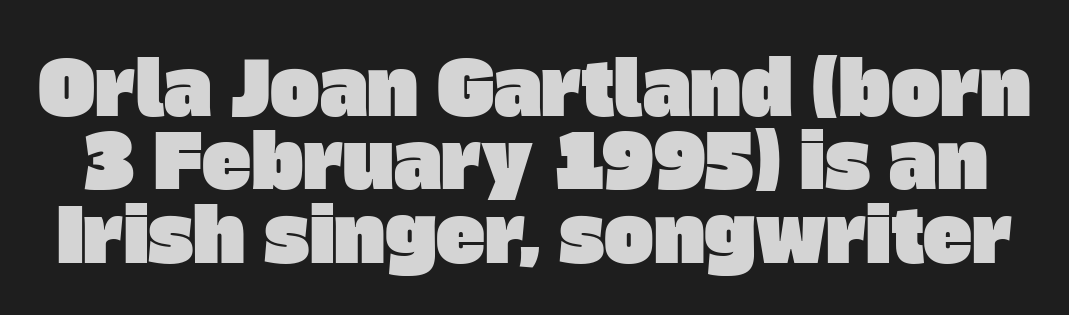
The image shows 74 px sans-serif type; set tight line spacing (0.99x), normal letter spacing, not underlined; low stroke contrast and a large x-height.
